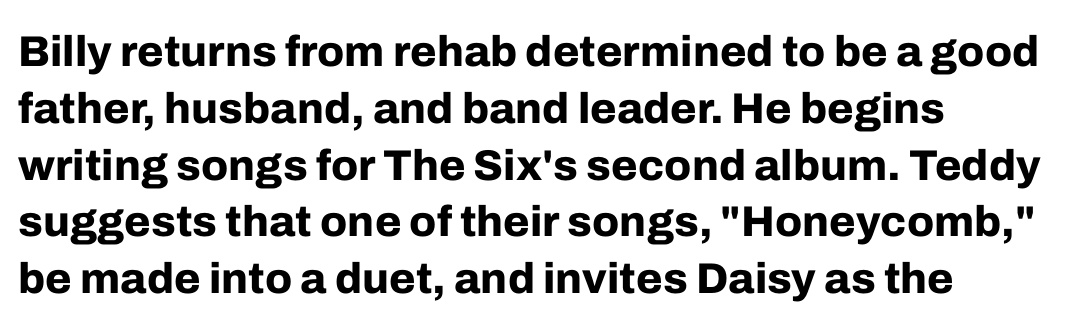
The image shows 43 px bold sans-serif type, upright; set left-aligned, normal line spacing (1.32x), normal letter spacing, not underlined; low stroke contrast and a medium x-height.
